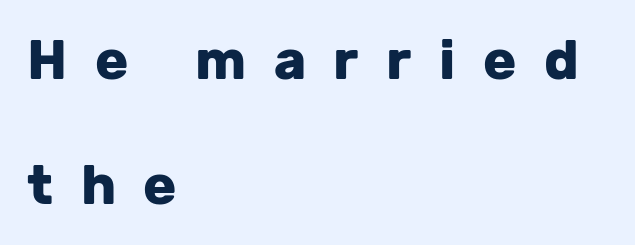
{"serif": "no", "italic": "no", "bold": "yes", "weight": "heavy", "width": "normal", "stroke_contrast": "low", "x_height": "medium", "monospaced": "no", "underline": "no", "align": "left", "line_spacing": "loose", "line_spacing_ratio": 2.27, "letter_spacing": "wide", "letter_spacing_em": 0.5, "glyph_px": 55}
